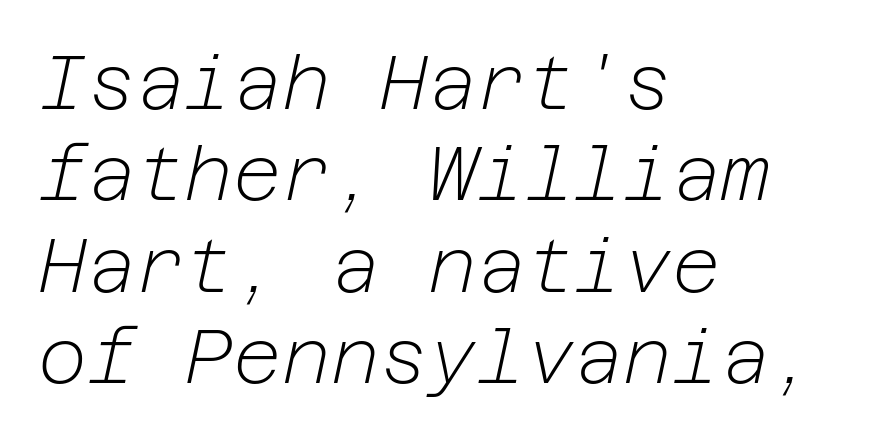
{"italic": "yes", "lean": "right", "slant_degrees": 12, "bold": "no", "weight": "light", "width": "normal", "stroke_contrast": "low", "x_height": "medium", "underline": "no", "align": "left", "line_spacing_ratio": 1.22, "letter_spacing": "normal", "letter_spacing_em": 0.0, "glyph_px": 75}
